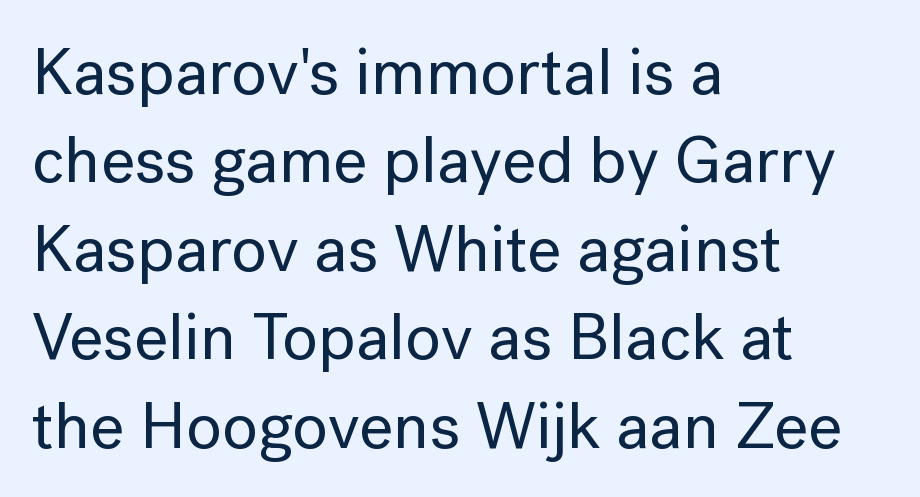
Q: Is the text italic (slanted)? A: No, it is upright.
Q: Is the typeface a serif or a sans-serif typeface? A: Sans-serif.
Q: Is the text underlined? A: No.
Q: How is the paragraph aligned? A: Left-aligned.
Q: Is the spacing between letters normal or unusually wide? A: Normal.
Q: Is the spacing between lines tight, normal or loose? A: Normal.
Q: Width (condensed, normal, or wide)? A: Normal.
Q: Stroke contrast? A: Low.
Q: x-height? A: Medium.
Q: Monospaced? A: No.
